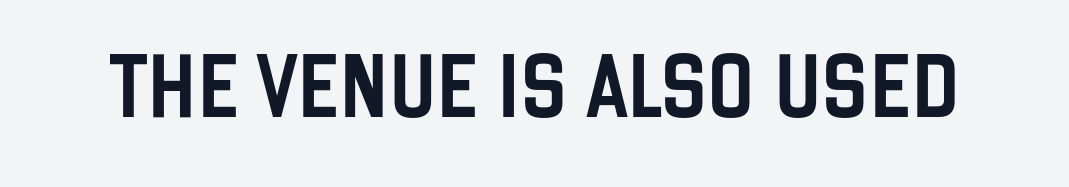
{"serif": "no", "italic": "no", "width": "condensed", "stroke_contrast": "low", "x_height": "large", "monospaced": "no", "underline": "no", "letter_spacing": "normal", "letter_spacing_em": 0.0, "glyph_px": 63}
